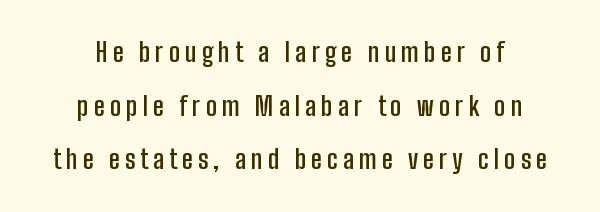
Q: Is the text bold? A: Semi-bold.
Q: Is the text italic (slanted)? A: No, it is upright.
Q: Is the text underlined? A: No.
Q: How is the paragraph aligned? A: Centered.
Q: Is the spacing between lines tight, normal or loose? A: Loose.
